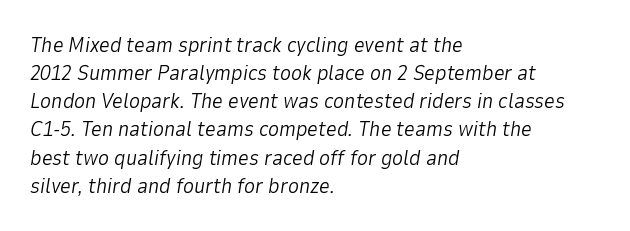
Q: Is the text bold? A: No.
Q: Is the text italic (slanted)? A: Yes, it leans right by about 9 degrees.
Q: Is the text underlined? A: No.
Q: How is the paragraph aligned? A: Left-aligned.
Q: Is the spacing between letters normal or unusually wide? A: Normal.
Q: Is the spacing between lines tight, normal or loose? A: Normal.
